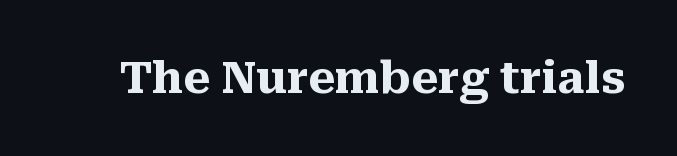
Q: Is the text bold? A: Yes.
Q: Is the text italic (slanted)? A: No, it is upright.
Q: Is the typeface a serif or a sans-serif typeface? A: Serif.
Q: Is the text underlined? A: No.
Q: Is the spacing between letters normal or unusually wide? A: Normal.
Q: Width (condensed, normal, or wide)? A: Normal.
Q: Stroke contrast? A: Medium.
Q: x-height? A: Medium.
Q: Monospaced? A: No.
